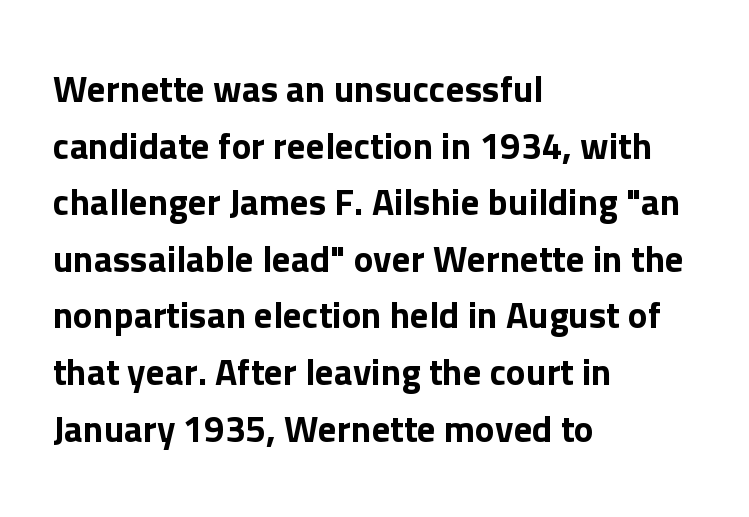
{"serif": "no", "italic": "no", "width": "normal", "stroke_contrast": "low", "x_height": "medium", "monospaced": "no", "underline": "no", "align": "left", "line_spacing": "normal", "line_spacing_ratio": 1.53, "letter_spacing": "normal", "letter_spacing_em": 0.0, "glyph_px": 37}
